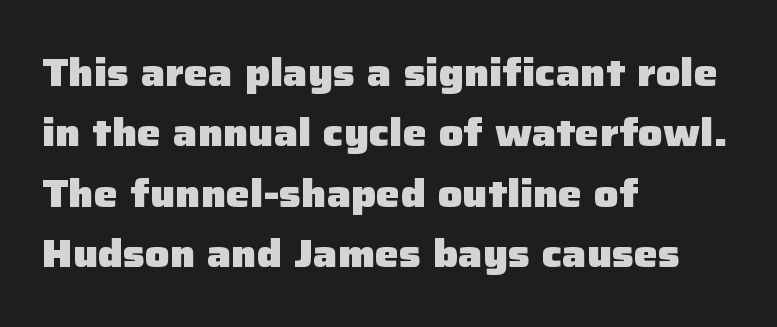
{"serif": "no", "italic": "no", "bold": "yes", "weight": "heavy", "width": "normal", "stroke_contrast": "low", "x_height": "medium", "monospaced": "no", "underline": "no", "align": "left", "line_spacing": "normal", "line_spacing_ratio": 1.59, "letter_spacing": "normal", "letter_spacing_em": 0.0, "glyph_px": 38}
